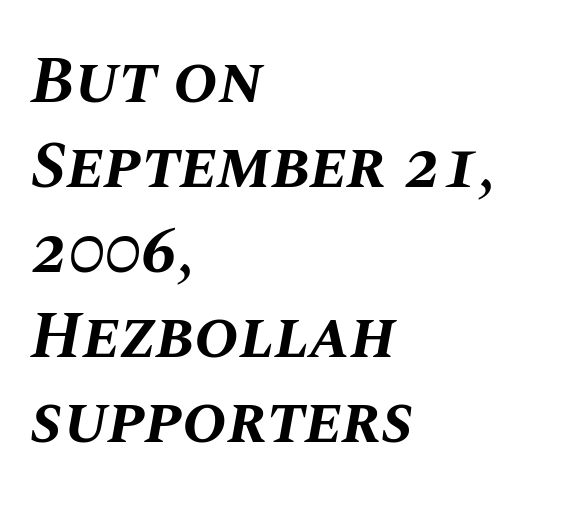
When letters slant like this, we call the style italic. Check under the words: just untouched page. Compared with typical body copy, the letter spacing here is the same. The line-height multiplier appears to be the usual default. The paragraph has a hard left edge and a soft right edge.
